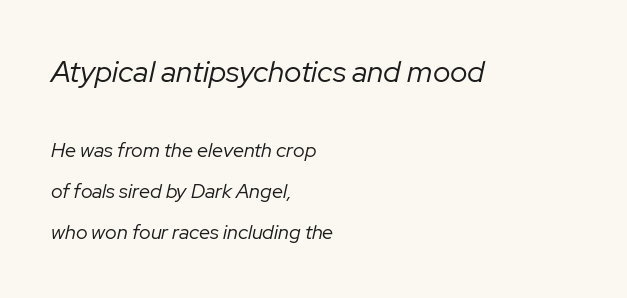
The image shows 30 px regular-weight type, italic (leaning right); set left-aligned, loose line spacing (2.05x), normal letter spacing, not underlined; the first (top) block is 1.5x larger; low stroke contrast and a medium x-height.
